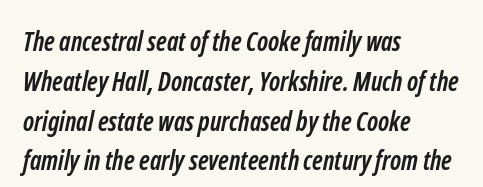
Alignment: flush left. Normally led — the rows are evenly, conventionally spaced. The type is set solid horizontally, with unmodified tracking. Typographic density is high because the face is bold. Check the space under the baseline: it is left empty.
